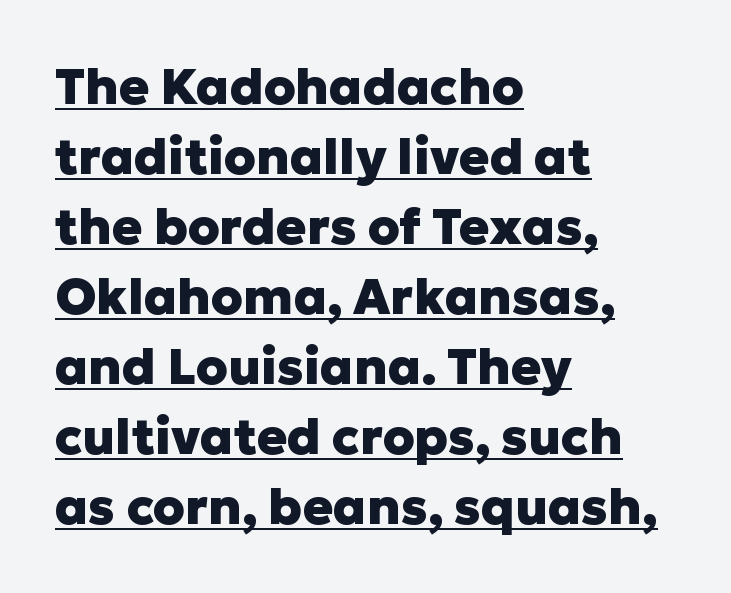
Q: Is the text bold? A: Yes.
Q: Is the text italic (slanted)? A: No, it is upright.
Q: Is the typeface a serif or a sans-serif typeface? A: Sans-serif.
Q: Is the text underlined? A: Yes.
Q: How is the paragraph aligned? A: Left-aligned.
Q: Is the spacing between letters normal or unusually wide? A: Normal.
Q: Is the spacing between lines tight, normal or loose? A: Normal.
Q: Width (condensed, normal, or wide)? A: Normal.
Q: Stroke contrast? A: Low.
Q: x-height? A: Medium.
Q: Monospaced? A: No.
